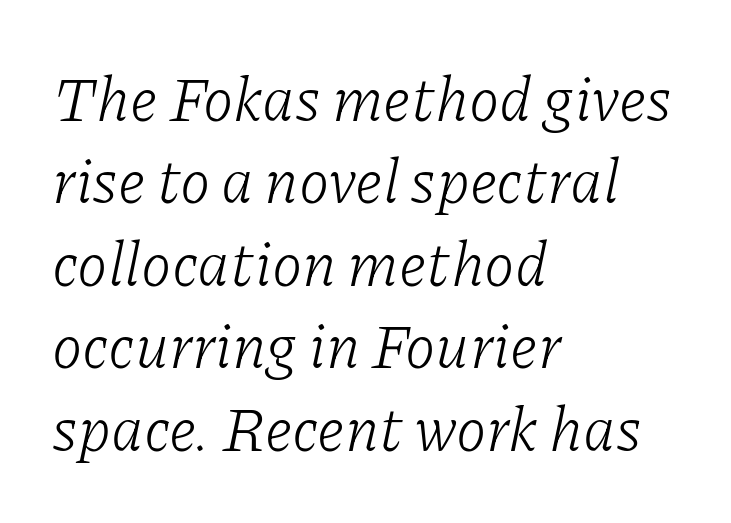
Students, observe: this is what conventionally led text looks like. No heavy texture on the line: the type isn't bold. Teacher's note: observe the even left margin — that is flush-left alignment. Words float on clear page, feet unadorned. To sum up the face: it has serifs.
